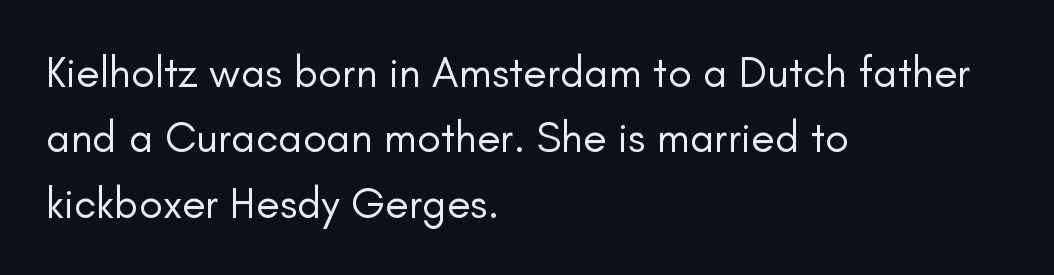
{"serif": "no", "italic": "no", "bold": "no", "weight": "regular", "width": "normal", "stroke_contrast": "low", "x_height": "small", "monospaced": "no", "underline": "no", "align": "left", "line_spacing": "normal", "line_spacing_ratio": 1.52, "letter_spacing": "normal", "letter_spacing_em": 0.0, "glyph_px": 43}
